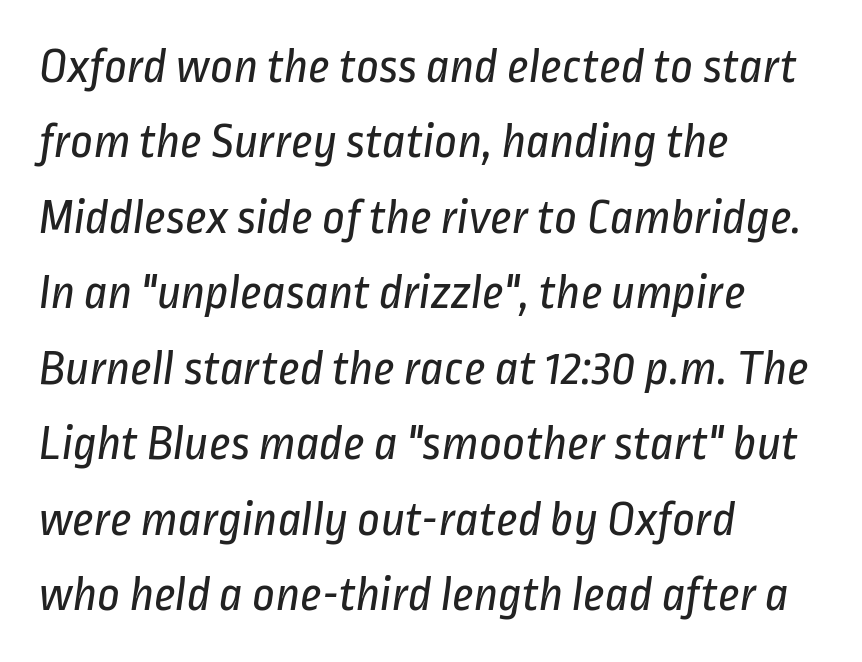
Q: Is the text bold? A: No.
Q: Is the typeface a serif or a sans-serif typeface? A: Sans-serif.
Q: Is the text underlined? A: No.
Q: How is the paragraph aligned? A: Left-aligned.
Q: Is the spacing between letters normal or unusually wide? A: Normal.
Q: Is the spacing between lines tight, normal or loose? A: Normal.
Q: Width (condensed, normal, or wide)? A: Condensed.
Q: Stroke contrast? A: Low.
Q: x-height? A: Medium.
Q: Monospaced? A: No.
